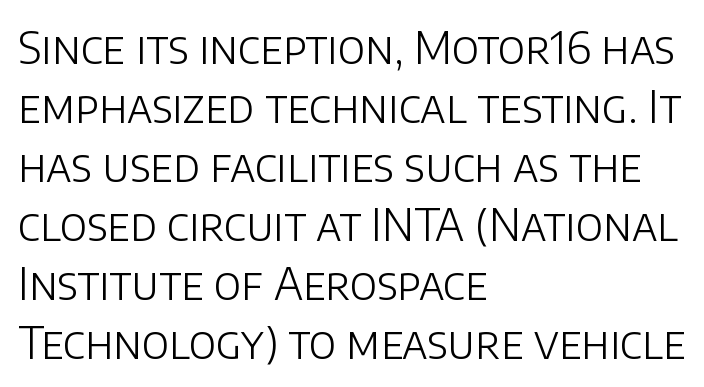
{"serif": "no", "italic": "no", "bold": "no", "weight": "light", "width": "normal", "stroke_contrast": "low", "x_height": "large", "monospaced": "no", "underline": "no", "align": "left", "line_spacing": "normal", "line_spacing_ratio": 1.34, "letter_spacing": "normal", "letter_spacing_em": 0.0, "glyph_px": 44}
